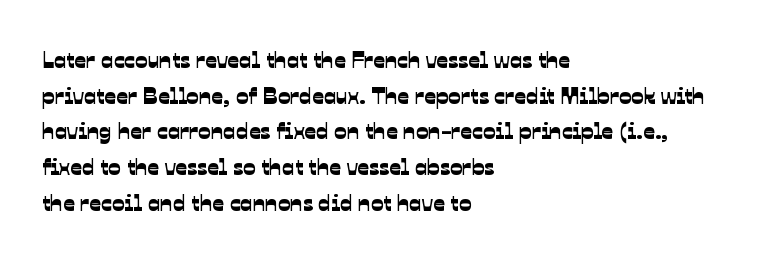
The image shows 23 px text type; set left-aligned, normal line spacing (1.55x), normal letter spacing, not underlined.
